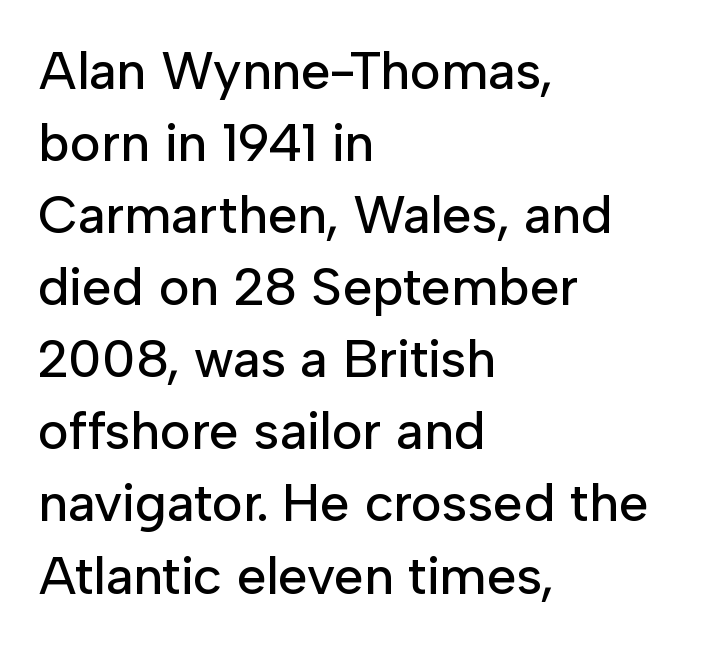
The image shows 53 px sans-serif type, upright; set left-aligned, normal line spacing (1.36x), normal letter spacing, not underlined; low stroke contrast and a medium x-height.
